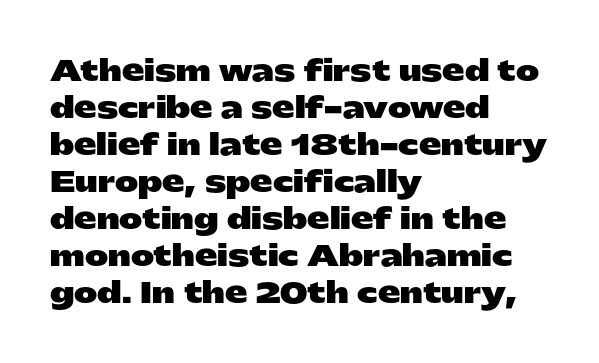
{"serif": "no", "italic": "no", "bold": "yes", "weight": "heavy", "width": "wide", "stroke_contrast": "low", "x_height": "medium", "monospaced": "no", "underline": "no", "align": "left", "line_spacing": "normal", "line_spacing_ratio": 1.32, "letter_spacing": "normal", "letter_spacing_em": 0.0, "glyph_px": 28}
